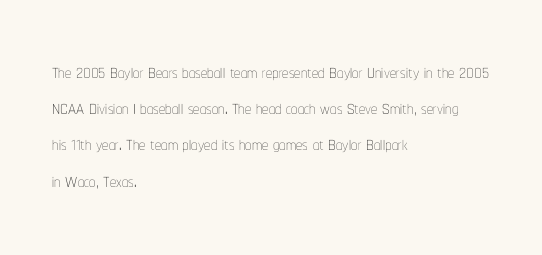
Q: Is the text bold? A: No.
Q: Is the text italic (slanted)? A: No, it is upright.
Q: Is the text underlined? A: No.
Q: How is the paragraph aligned? A: Left-aligned.
Q: Is the spacing between letters normal or unusually wide? A: Normal.
Q: Is the spacing between lines tight, normal or loose? A: Normal.
